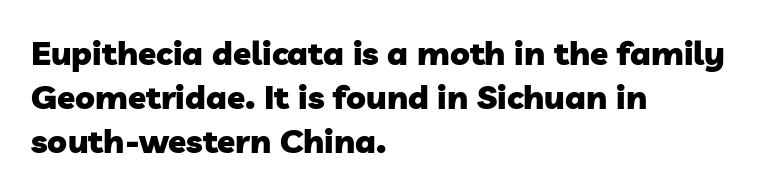
The image shows 33 px heavy sans-serif type; set left-aligned, normal line spacing (1.34x), normal letter spacing, not underlined; low stroke contrast and a medium x-height.
